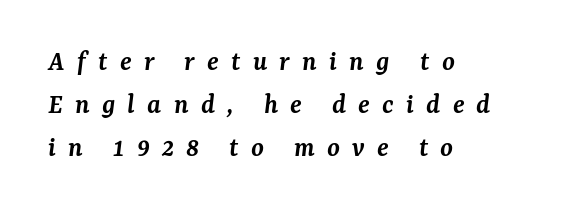
{"serif": "yes", "italic": "yes", "lean": "right", "slant_degrees": 7, "bold": "semi", "weight": "semibold", "width": "normal", "stroke_contrast": "medium", "x_height": "medium", "monospaced": "no", "underline": "no", "align": "left", "line_spacing": "normal", "line_spacing_ratio": 1.48, "letter_spacing": "wide", "letter_spacing_em": 0.42, "glyph_px": 29}
